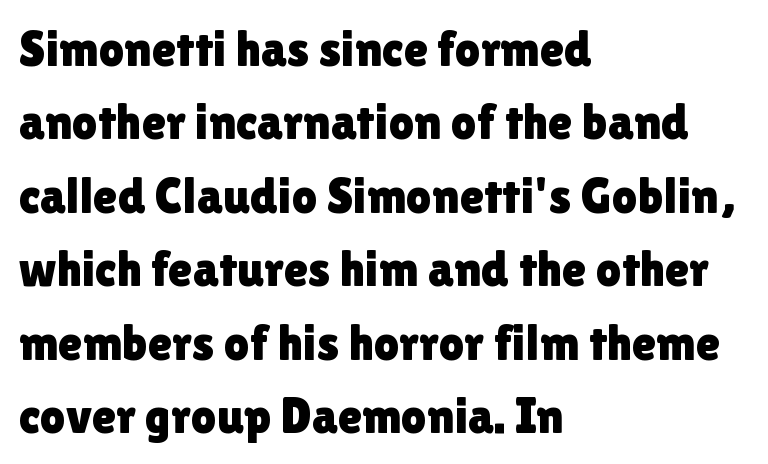
{"serif": "no", "italic": "no", "width": "normal", "x_height": "medium", "monospaced": "no", "underline": "no", "align": "left", "line_spacing": "normal", "line_spacing_ratio": 1.47, "letter_spacing": "normal", "letter_spacing_em": 0.0, "glyph_px": 50}
